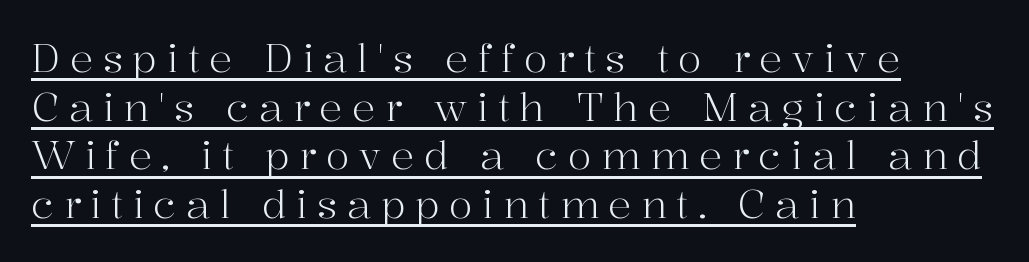
Q: Is the text bold? A: No.
Q: Is the text italic (slanted)? A: No, it is upright.
Q: Is the typeface a serif or a sans-serif typeface? A: Serif.
Q: Is the text underlined? A: Yes.
Q: How is the paragraph aligned? A: Left-aligned.
Q: Is the spacing between letters normal or unusually wide? A: Unusually wide.
Q: Is the spacing between lines tight, normal or loose? A: Normal.
Q: Width (condensed, normal, or wide)? A: Normal.
Q: Stroke contrast? A: High.
Q: x-height? A: Medium.
Q: Monospaced? A: No.
